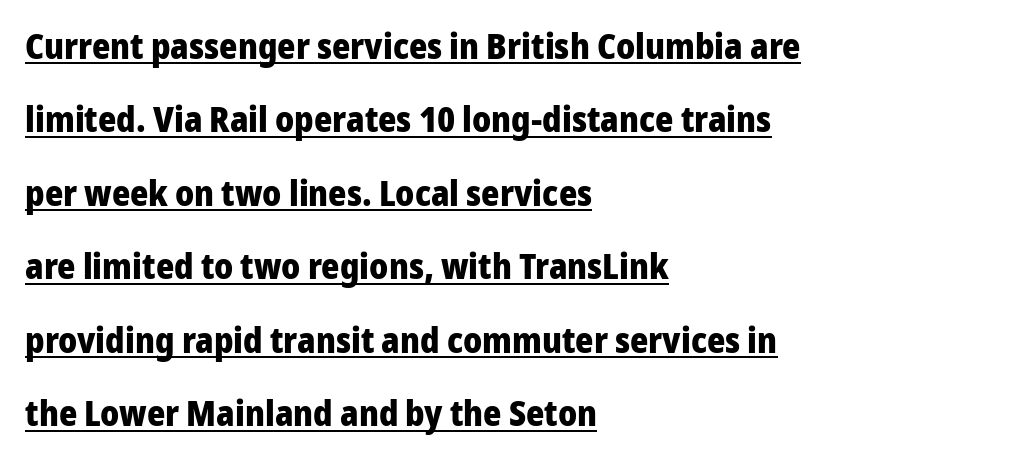
{"serif": "no", "italic": "no", "bold": "yes", "weight": "heavy", "width": "normal", "stroke_contrast": "low", "x_height": "medium", "monospaced": "no", "underline": "yes", "align": "left", "line_spacing": "loose", "line_spacing_ratio": 2.1, "letter_spacing": "normal", "letter_spacing_em": 0.0, "glyph_px": 35}
